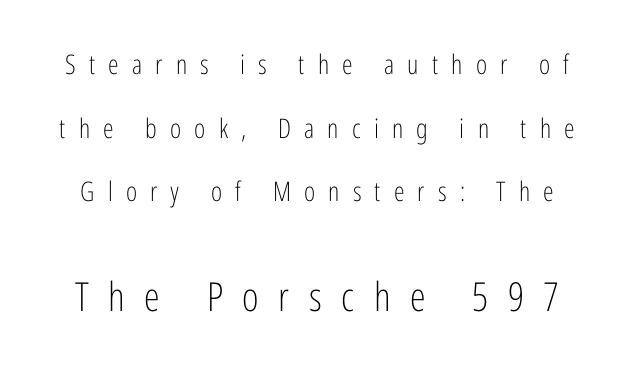
Each new line begins a long way beneath the previous one. The font's upright variant was chosen for this text. Proportional: the letters do not fall into vertical columns. Just letters on the line, the space beneath them empty.
